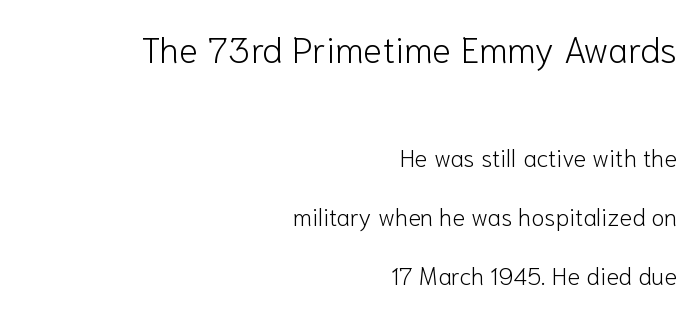
If you squint, the top block still reads clearly — it's the larger of the two. Teacher's note: observe the even right margin — that is flush-right alignment. Observe the absence of serifs on each vertical stroke in this sample. The glyphs are unaccompanied by any horizontal stroke below them.
